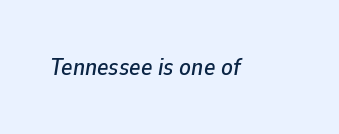
{"italic": "yes", "lean": "right", "slant_degrees": 9, "underline": "no", "letter_spacing": "normal", "letter_spacing_em": 0.0, "glyph_px": 24}
